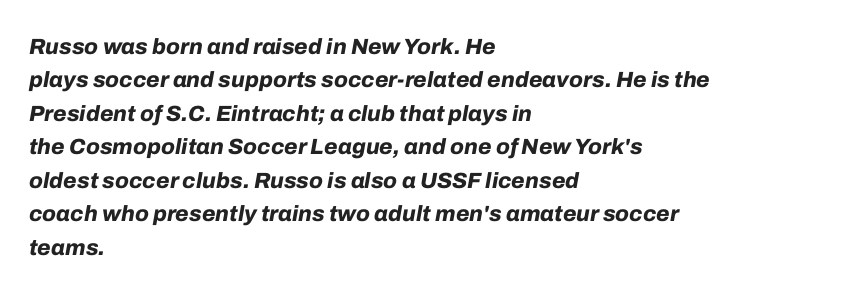
No word sits above an underline. How are the letters spaced? Ordinarily, with no added tracking. Does the lettering tilt? It does — this is italic. Every row of glyphs begins at an identical x-position on the left.
